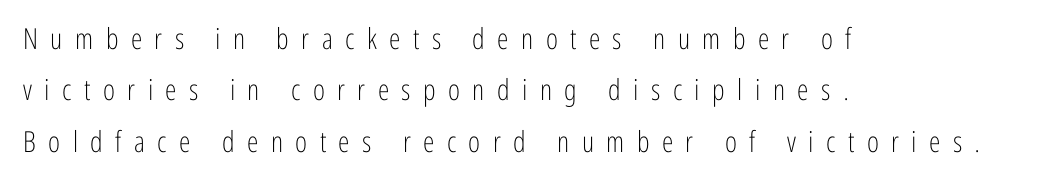
{"serif": "no", "italic": "no", "bold": "no", "weight": "light", "width": "condensed", "stroke_contrast": "low", "x_height": "medium", "monospaced": "no", "underline": "no", "align": "left", "line_spacing_ratio": 1.77, "letter_spacing": "wide", "letter_spacing_em": 0.43, "glyph_px": 29}
